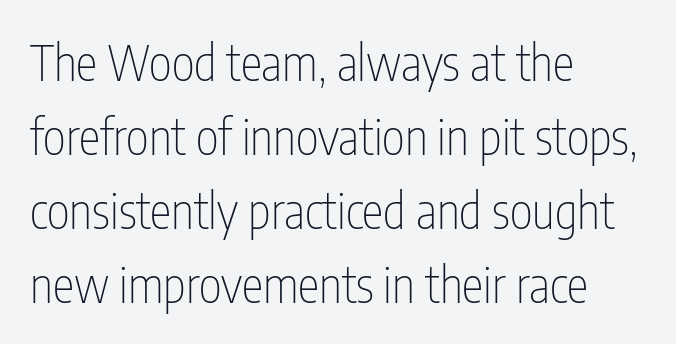
Caption: face not bold, strokes unweighted. Evenly set lines give the paragraph a standard silhouette. The font's upright variant was chosen for this text. The letters sit at their default tracking, neither squeezed nor spread. The letters advance in unequal steps, a hallmark of proportional type.
